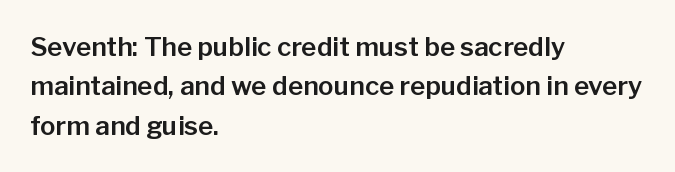
{"italic": "no", "underline": "no", "align": "left", "line_spacing": "normal", "line_spacing_ratio": 1.51, "letter_spacing": "normal", "letter_spacing_em": 0.0, "glyph_px": 26}
